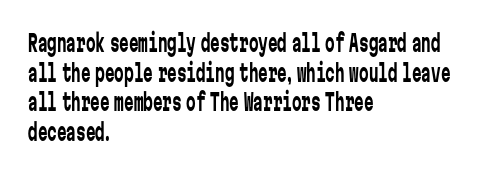
{"italic": "no", "bold": "no", "underline": "no", "align": "left", "line_spacing_ratio": 1.23, "letter_spacing": "normal", "letter_spacing_em": 0.0, "glyph_px": 24}
